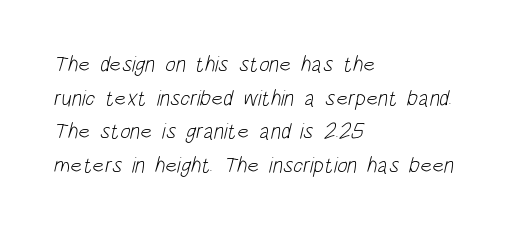
{"bold": "no", "underline": "no", "align": "left", "line_spacing": "normal", "line_spacing_ratio": 1.53, "letter_spacing": "normal", "letter_spacing_em": 0.0, "glyph_px": 22}
